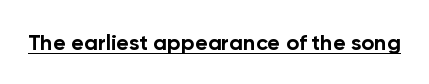
{"italic": "no", "bold": "yes", "underline": "yes", "letter_spacing": "normal", "letter_spacing_em": 0.0, "glyph_px": 22}
